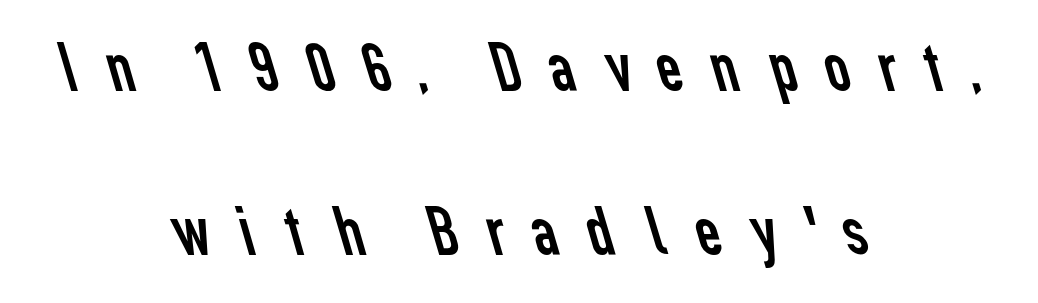
The image shows 71 px regular-weight sans-serif type; set centered, loose line spacing (2.31x), unusually wide letter spacing (+0.31 em), not underlined; low stroke contrast and a medium x-height.
